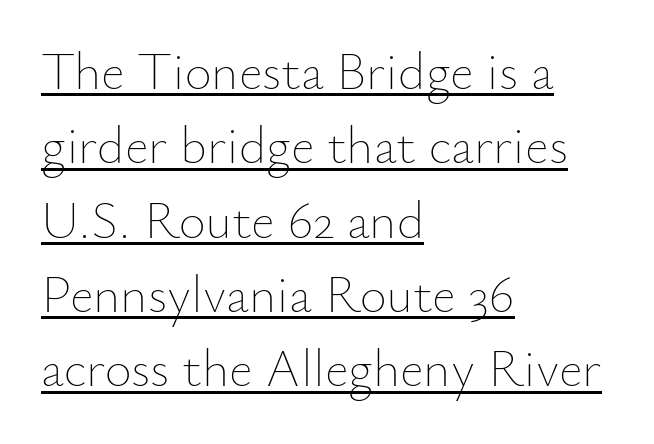
Q: Is the text bold? A: No.
Q: Is the text italic (slanted)? A: No, it is upright.
Q: Is the text underlined? A: Yes.
Q: How is the paragraph aligned? A: Left-aligned.
Q: Is the spacing between letters normal or unusually wide? A: Normal.
Q: Is the spacing between lines tight, normal or loose? A: Normal.
Q: Width (condensed, normal, or wide)? A: Normal.
Q: Stroke contrast? A: Low.
Q: x-height? A: Small.
Q: Monospaced? A: No.
